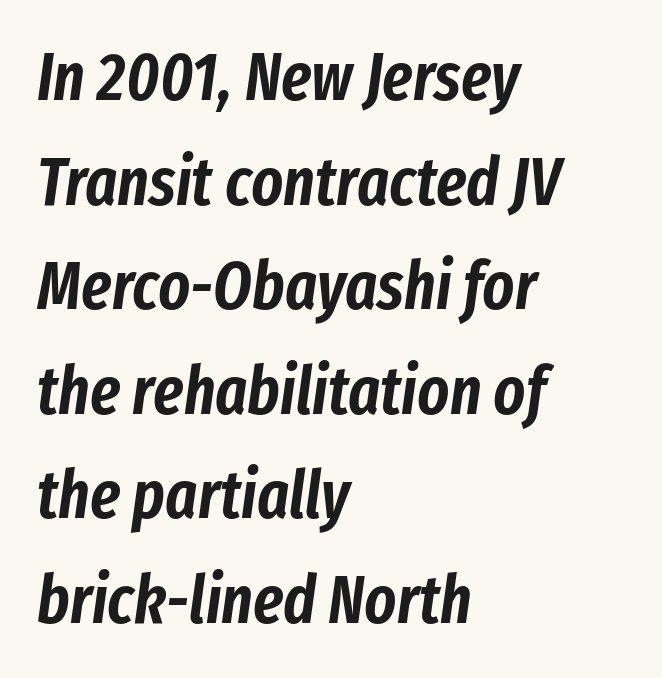
The image shows 67 px condensed type, italic (leaning right); set left-aligned, normal line spacing (1.56x), normal letter spacing, not underlined; low stroke contrast and a medium x-height.
